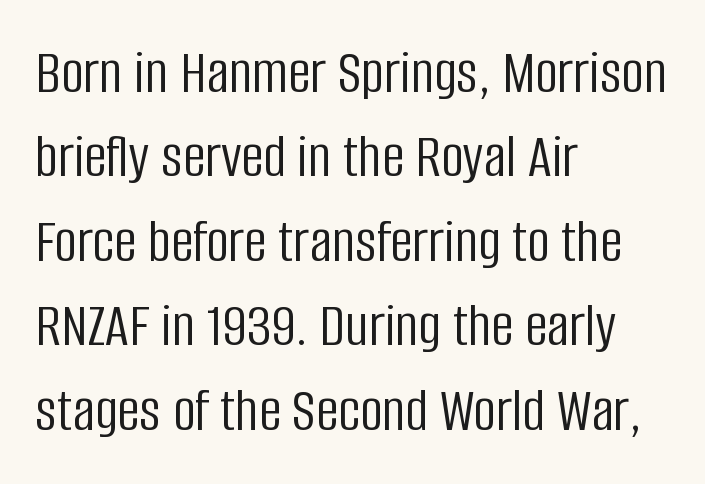
Q: Is the text bold? A: No.
Q: Is the text italic (slanted)? A: No, it is upright.
Q: Is the typeface a serif or a sans-serif typeface? A: Sans-serif.
Q: Is the text underlined? A: No.
Q: How is the paragraph aligned? A: Left-aligned.
Q: Is the spacing between letters normal or unusually wide? A: Normal.
Q: Is the spacing between lines tight, normal or loose? A: Normal.
Q: Width (condensed, normal, or wide)? A: Condensed.
Q: Stroke contrast? A: Low.
Q: x-height? A: Large.
Q: Monospaced? A: No.
